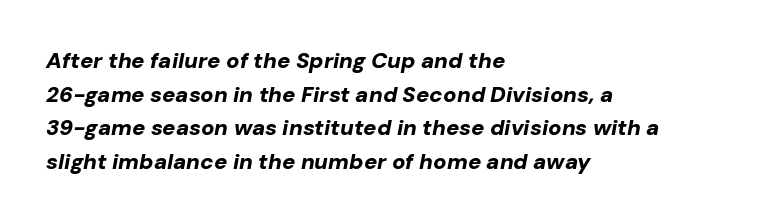
The image shows 22 px bold type, italic (leaning right); set left-aligned, normal line spacing (1.53x), normal letter spacing, not underlined.
